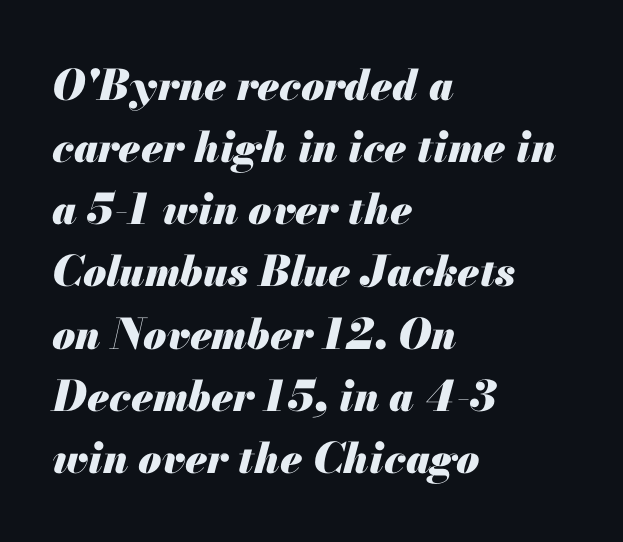
Q: Is the text bold? A: Yes.
Q: Is the text italic (slanted)? A: Yes, it leans right by about 13 degrees.
Q: Is the text underlined? A: No.
Q: How is the paragraph aligned? A: Left-aligned.
Q: Is the spacing between letters normal or unusually wide? A: Normal.
Q: Is the spacing between lines tight, normal or loose? A: Normal.
Q: Width (condensed, normal, or wide)? A: Normal.
Q: Stroke contrast? A: Medium.
Q: x-height? A: Small.
Q: Monospaced? A: No.
